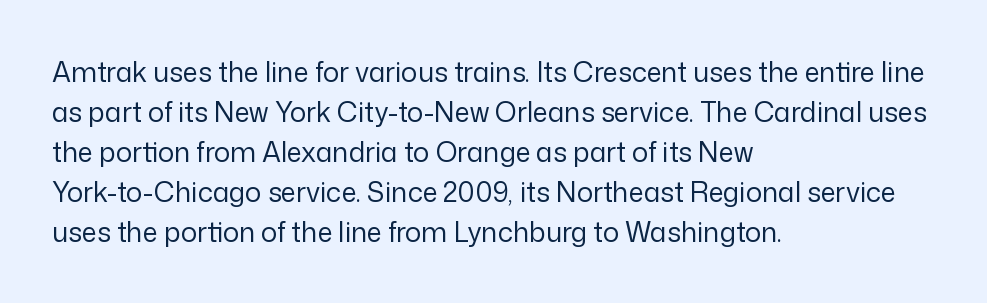
Italic: no, the glyphs are upright roman. Observe the ordinary spacing: letters are neighbours, not strangers. Line spacing here is normal. The zone under the glyphs is completely vacant. These lines stack with their left ends in a neat column.
